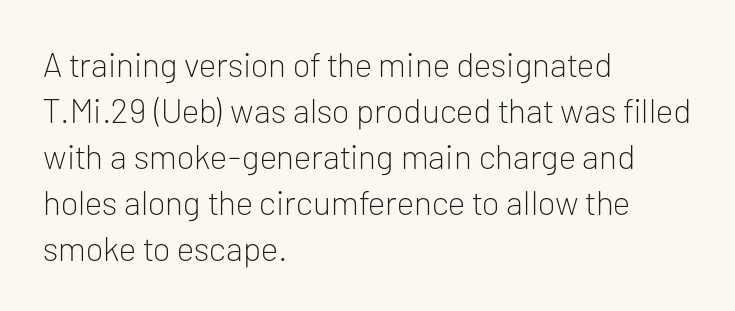
The image shows 34 px light sans-serif type, upright; set left-aligned, normal line spacing (1.35x), normal letter spacing, not underlined; low stroke contrast and a medium x-height.
